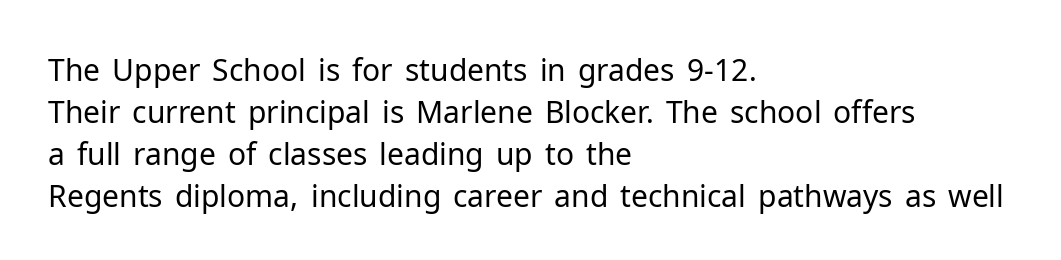
This rendering employs a face without finishing strokes, i.e., a sans-serif. Type without underlining. A typesetter would mark this as roman, not italic. Counters stay open thanks to moderate or lighter strokes. Is this a fixed-width face? No — the glyphs have proportional, varying widths.
